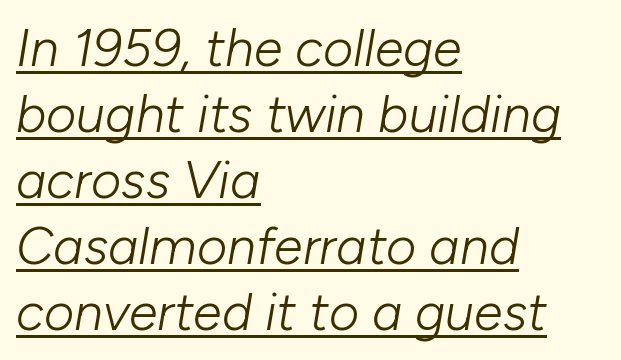
Q: Is the text bold? A: No.
Q: Is the text italic (slanted)? A: Yes, it leans right by about 10 degrees.
Q: Is the text underlined? A: Yes.
Q: How is the paragraph aligned? A: Left-aligned.
Q: Is the spacing between letters normal or unusually wide? A: Normal.
Q: Is the spacing between lines tight, normal or loose? A: Normal.
Q: Width (condensed, normal, or wide)? A: Normal.
Q: Stroke contrast? A: Low.
Q: x-height? A: Medium.
Q: Monospaced? A: No.
